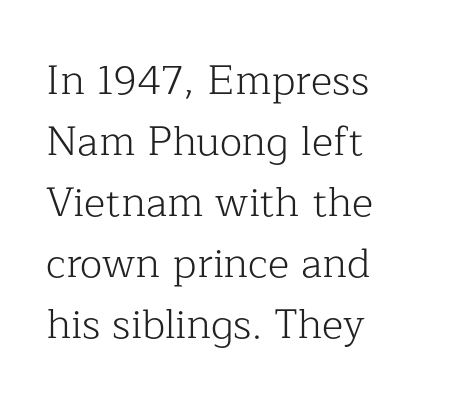
{"serif": "yes", "italic": "no", "bold": "no", "weight": "light", "width": "normal", "stroke_contrast": "low", "x_height": "medium", "monospaced": "no", "underline": "no", "align": "left", "line_spacing": "normal", "line_spacing_ratio": 1.49, "letter_spacing": "normal", "letter_spacing_em": 0.0, "glyph_px": 41}
